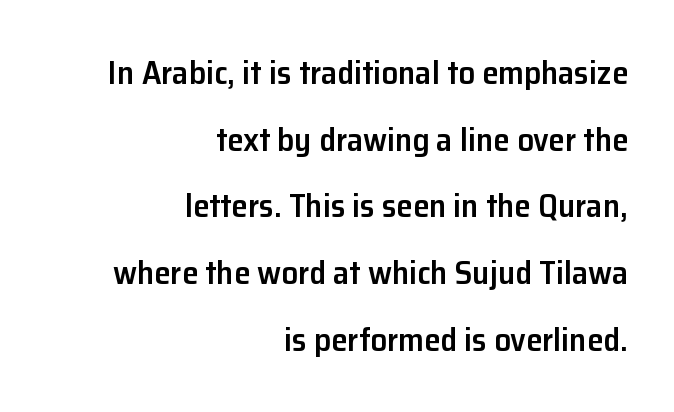
Q: Is the text bold? A: Semi-bold.
Q: Is the text italic (slanted)? A: No, it is upright.
Q: Is the typeface a serif or a sans-serif typeface? A: Sans-serif.
Q: Is the text underlined? A: No.
Q: How is the paragraph aligned? A: Right-aligned.
Q: Is the spacing between letters normal or unusually wide? A: Normal.
Q: Is the spacing between lines tight, normal or loose? A: Loose.
Q: Width (condensed, normal, or wide)? A: Normal.
Q: Stroke contrast? A: Low.
Q: x-height? A: Medium.
Q: Monospaced? A: No.
